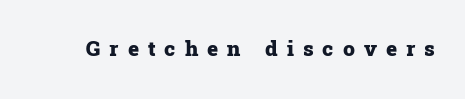
Q: Is the text bold? A: Yes.
Q: Is the text italic (slanted)? A: No, it is upright.
Q: Is the text underlined? A: No.
Q: Is the spacing between letters normal or unusually wide? A: Unusually wide.
